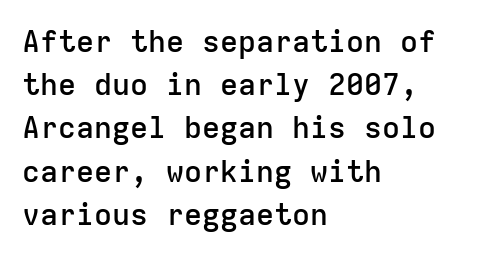
{"serif": "no", "italic": "no", "bold": "semi", "weight": "semibold", "width": "normal", "stroke_contrast": "low", "x_height": "medium", "monospaced": "yes", "underline": "no", "align": "left", "line_spacing": "normal", "line_spacing_ratio": 1.44, "letter_spacing": "normal", "letter_spacing_em": 0.0, "glyph_px": 30}
